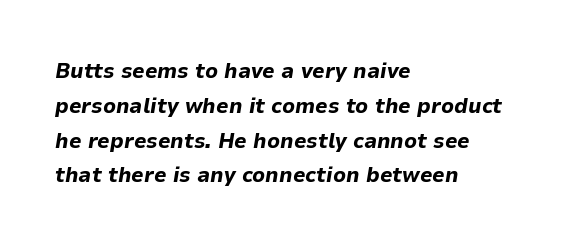
The image shows 22 px bold type, italic (leaning right); set left-aligned, normal line spacing (1.58x), normal letter spacing, not underlined.
